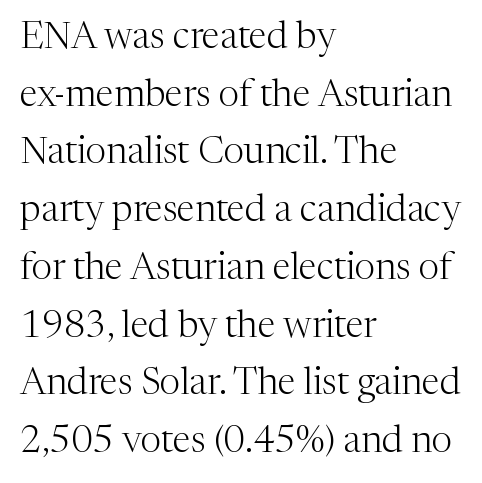
The image shows 37 px light serif type, upright; set left-aligned, normal line spacing (1.56x), normal letter spacing, not underlined; medium stroke contrast and a medium x-height.
